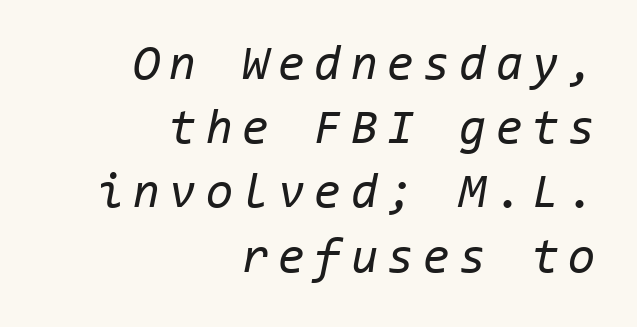
Q: Is the text bold? A: No.
Q: Is the text italic (slanted)? A: Yes, it leans right by about 11 degrees.
Q: Is the text underlined? A: No.
Q: How is the paragraph aligned? A: Right-aligned.
Q: Is the spacing between lines tight, normal or loose? A: Normal.
Q: Width (condensed, normal, or wide)? A: Normal.
Q: Stroke contrast? A: Low.
Q: x-height? A: Medium.
Q: Monospaced? A: Yes.
